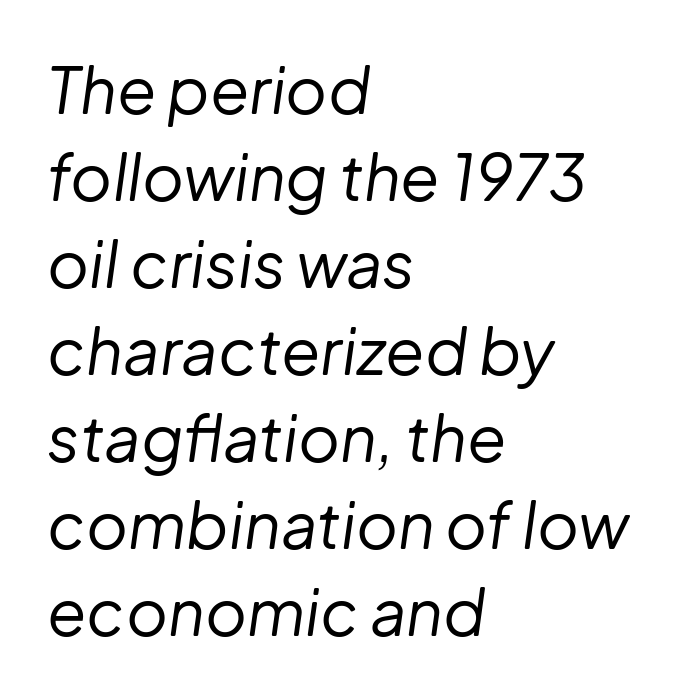
{"italic": "yes", "lean": "right", "slant_degrees": 8, "bold": "no", "weight": "regular", "width": "normal", "stroke_contrast": "low", "x_height": "medium", "monospaced": "no", "underline": "no", "align": "left", "line_spacing": "normal", "line_spacing_ratio": 1.36, "letter_spacing": "normal", "letter_spacing_em": 0.0, "glyph_px": 64}
